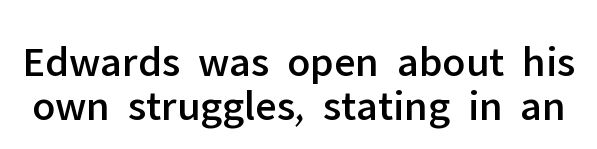
The image shows 44 px sans-serif type, upright; set tight line spacing (1.0x), normal letter spacing, not underlined; low stroke contrast and a medium x-height.
